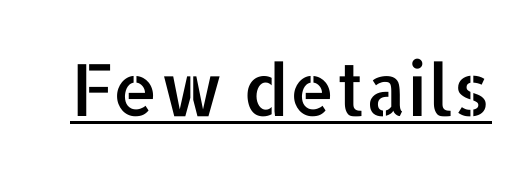
Q: Is the text italic (slanted)? A: No, it is upright.
Q: Is the typeface a serif or a sans-serif typeface? A: Sans-serif.
Q: Is the text underlined? A: Yes.
Q: Is the spacing between letters normal or unusually wide? A: Normal.
Q: Width (condensed, normal, or wide)? A: Normal.
Q: Stroke contrast? A: Low.
Q: x-height? A: Medium.
Q: Monospaced? A: No.
